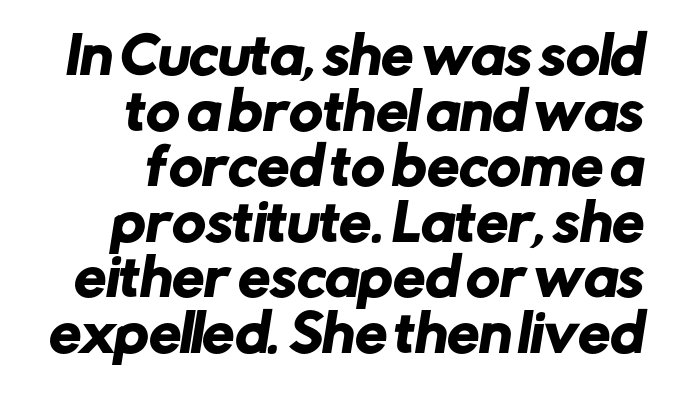
Q: Is the typeface a serif or a sans-serif typeface? A: Sans-serif.
Q: Is the text underlined? A: No.
Q: Is the spacing between letters normal or unusually wide? A: Normal.
Q: Is the spacing between lines tight, normal or loose? A: Tight.
Q: Width (condensed, normal, or wide)? A: Normal.
Q: Stroke contrast? A: Low.
Q: x-height? A: Medium.
Q: Monospaced? A: No.
